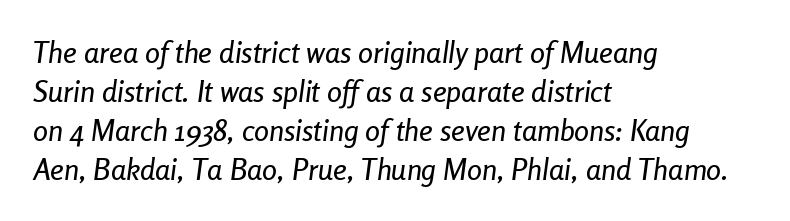
Is this a fixed-width face? No — the glyphs have proportional, varying widths. Bare-footed words on every line. Interline gaps are of average width in this sample. Notice how the passage keeps a crisp vertical edge on the left only.
